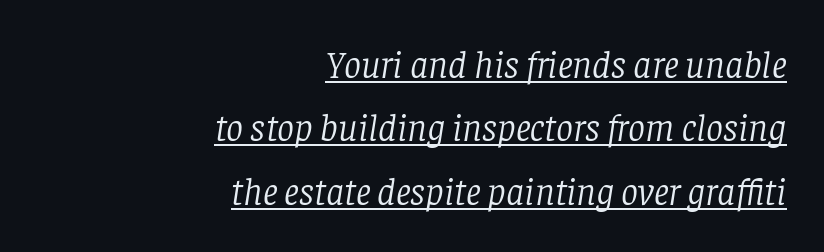
Q: Is the text bold? A: No.
Q: Is the text italic (slanted)? A: Yes, it leans right by about 8 degrees.
Q: Is the typeface a serif or a sans-serif typeface? A: Serif.
Q: Is the text underlined? A: Yes.
Q: How is the paragraph aligned? A: Right-aligned.
Q: Is the spacing between letters normal or unusually wide? A: Normal.
Q: Is the spacing between lines tight, normal or loose? A: Normal.
Q: Width (condensed, normal, or wide)? A: Normal.
Q: Stroke contrast? A: Low.
Q: x-height? A: Large.
Q: Monospaced? A: No.
